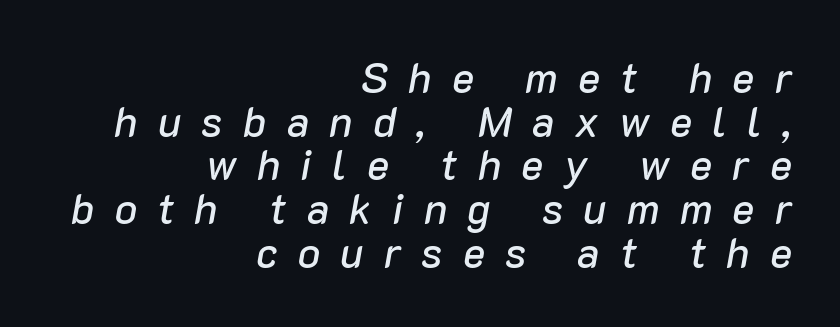
Does extra space separate the letters? Yes, quite a lot of it. Would a proofreader flag this as italicized? Yes. Each letter keeps its own natural width here, so spacing adapts to shape. The passage shown is not underscored anywhere. The space between consecutive lines is stingy.
